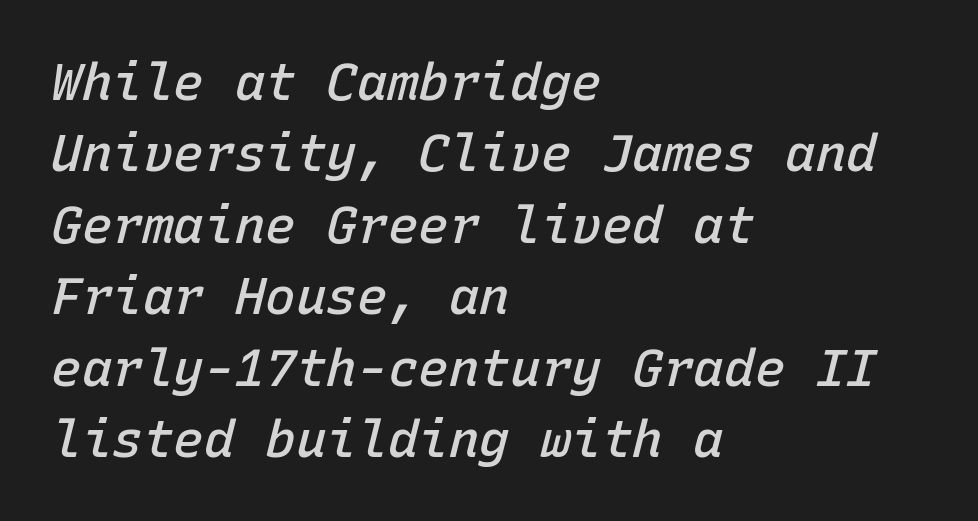
A normal amount of white space separates one row of letters from the next. Is this a fixed-width face? Yes — each glyph sits in an identical cell. This sample uses an oblique cut, with every glyph tilted off the vertical. Honestly, the letter spacing is just normal — you wouldn't notice it. Anything drawn beneath the words? Only blank space.
